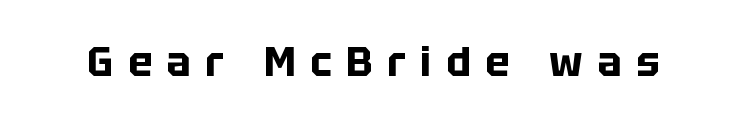
Q: Is the text bold? A: Yes.
Q: Is the text italic (slanted)? A: No, it is upright.
Q: Is the typeface a serif or a sans-serif typeface? A: Sans-serif.
Q: Is the text underlined? A: No.
Q: Is the spacing between letters normal or unusually wide? A: Unusually wide.
Q: Width (condensed, normal, or wide)? A: Normal.
Q: Stroke contrast? A: Low.
Q: x-height? A: Large.
Q: Monospaced? A: No.
